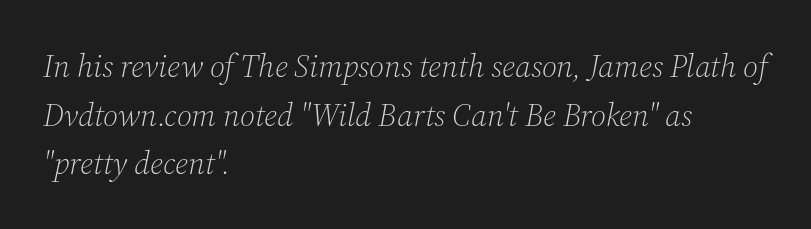
{"serif": "yes", "italic": "yes", "lean": "right", "slant_degrees": 12, "bold": "no", "weight": "light", "width": "normal", "stroke_contrast": "medium", "x_height": "medium", "monospaced": "no", "underline": "no", "align": "left", "line_spacing": "normal", "line_spacing_ratio": 1.52, "letter_spacing": "normal", "letter_spacing_em": 0.0, "glyph_px": 32}
